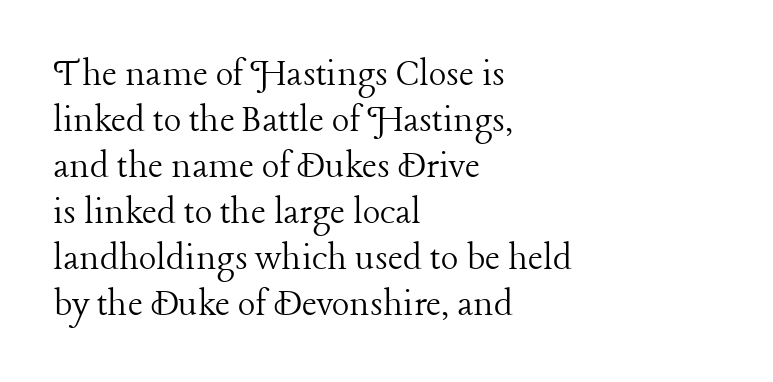
Q: Is the text bold? A: No.
Q: Is the text italic (slanted)? A: No, it is upright.
Q: Is the typeface a serif or a sans-serif typeface? A: Serif.
Q: Is the text underlined? A: No.
Q: How is the paragraph aligned? A: Left-aligned.
Q: Is the spacing between letters normal or unusually wide? A: Normal.
Q: Is the spacing between lines tight, normal or loose? A: Tight.
Q: Width (condensed, normal, or wide)? A: Normal.
Q: Stroke contrast? A: Low.
Q: x-height? A: Medium.
Q: Monospaced? A: No.
